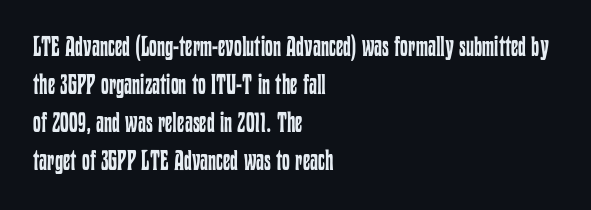
{"italic": "no", "bold": "no", "weight": "regular", "width": "condensed", "stroke_contrast": "low", "x_height": "medium", "monospaced": "no", "underline": "no", "align": "left", "line_spacing": "normal", "line_spacing_ratio": 1.36, "letter_spacing": "normal", "letter_spacing_em": 0.0, "glyph_px": 28}
